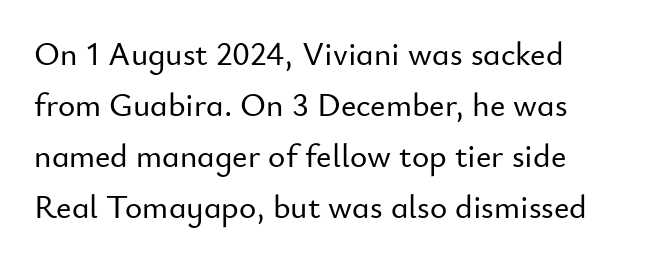
The image shows 33 px sans-serif type, upright; set normal line spacing (1.55x), normal letter spacing, not underlined; low stroke contrast and a small x-height.
